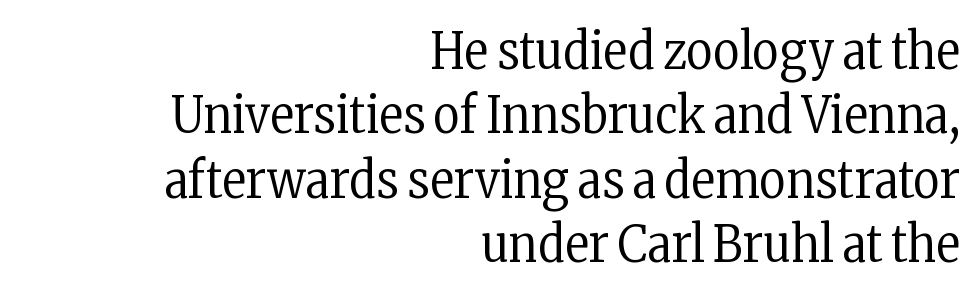
{"serif": "yes", "italic": "no", "bold": "no", "weight": "regular", "width": "condensed", "stroke_contrast": "low", "x_height": "medium", "monospaced": "no", "underline": "no", "align": "right", "line_spacing": "normal", "line_spacing_ratio": 1.26, "letter_spacing": "normal", "letter_spacing_em": 0.0, "glyph_px": 51}
